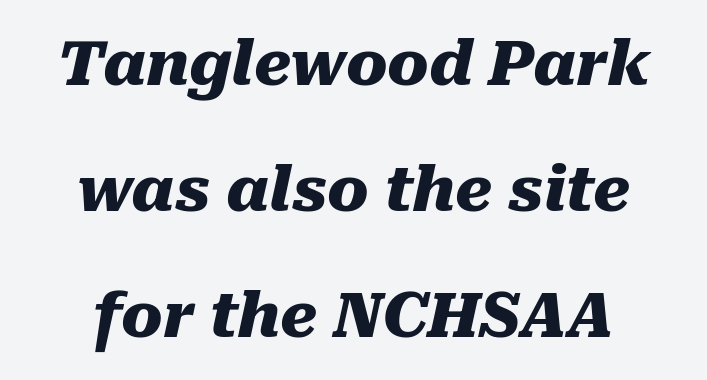
Q: Is the text bold? A: Yes.
Q: Is the text italic (slanted)? A: Yes, it leans right by about 10 degrees.
Q: Is the text underlined? A: No.
Q: How is the paragraph aligned? A: Centered.
Q: Is the spacing between letters normal or unusually wide? A: Normal.
Q: Is the spacing between lines tight, normal or loose? A: Loose.
Q: Width (condensed, normal, or wide)? A: Normal.
Q: Stroke contrast? A: Medium.
Q: x-height? A: Medium.
Q: Monospaced? A: No.
